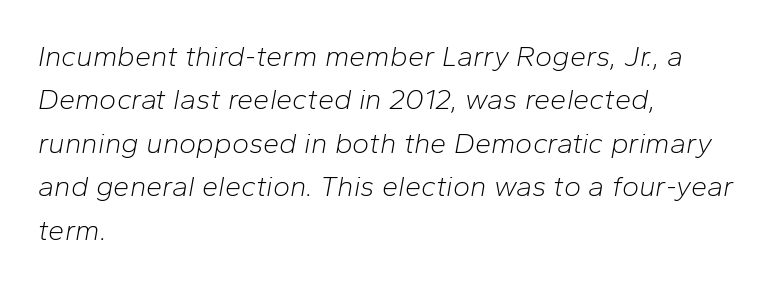
The image shows 29 px light type, italic (leaning right); set left-aligned, normal line spacing (1.5x), normal letter spacing, not underlined; low stroke contrast and a medium x-height.
